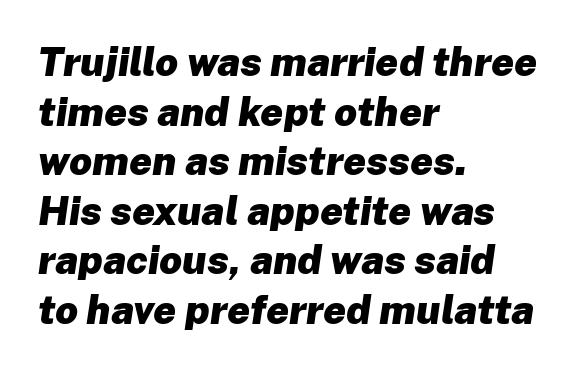
{"italic": "yes", "lean": "right", "slant_degrees": 8, "bold": "yes", "weight": "heavy", "width": "normal", "stroke_contrast": "low", "x_height": "medium", "monospaced": "no", "underline": "no", "align": "left", "line_spacing_ratio": 1.24, "letter_spacing": "normal", "letter_spacing_em": 0.0, "glyph_px": 40}
